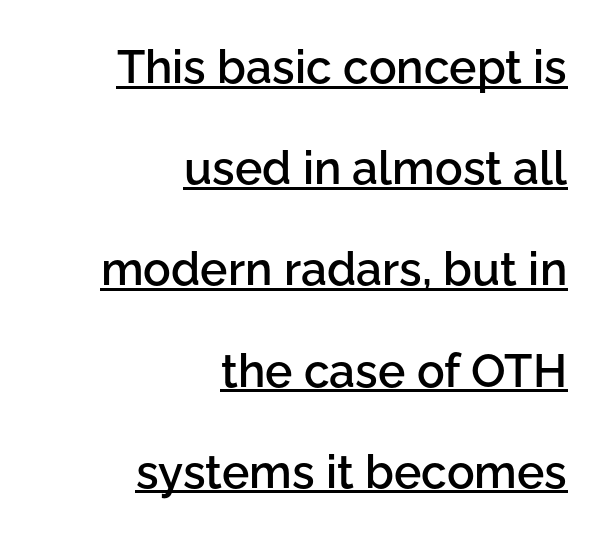
{"serif": "no", "italic": "no", "bold": "semi", "weight": "semibold", "width": "normal", "stroke_contrast": "low", "x_height": "medium", "monospaced": "no", "underline": "yes", "align": "right", "line_spacing": "loose", "line_spacing_ratio": 2.2, "letter_spacing": "normal", "letter_spacing_em": 0.0, "glyph_px": 46}
